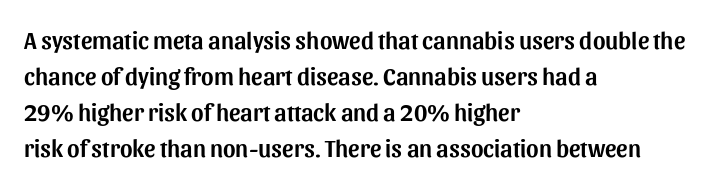
You can tell it's not italic because the verticals are truly vertical. Whoever set this chose a conventional vertical rhythm. The line texture is even and compact thanks to regular tracking. Each row of text sits above clean, open space.
